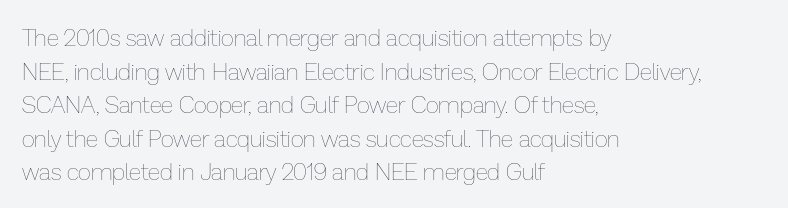
The image shows 23 px text type, upright; set left-aligned, normal line spacing (1.46x), normal letter spacing, not underlined.
